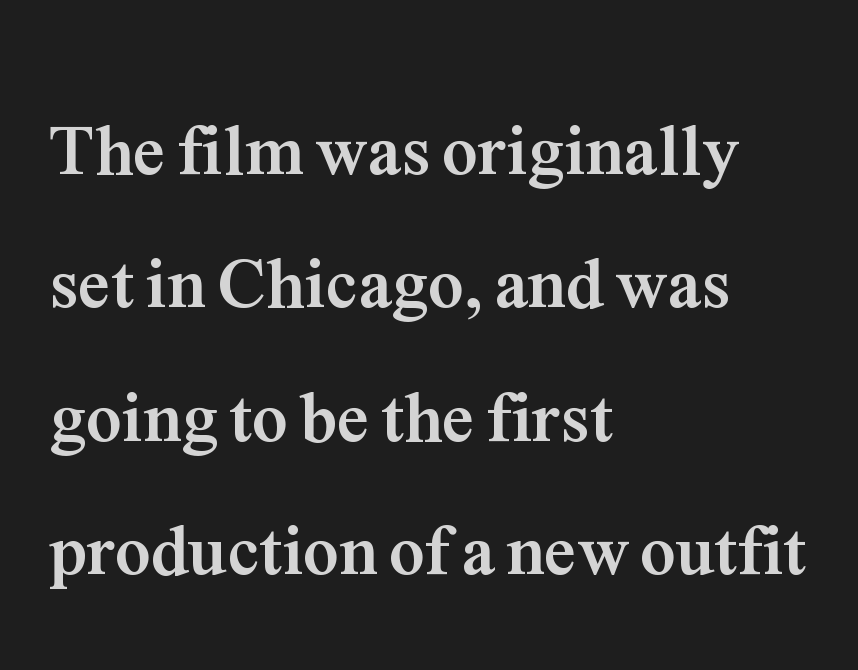
Q: Is the text bold? A: Yes.
Q: Is the text italic (slanted)? A: No, it is upright.
Q: Is the typeface a serif or a sans-serif typeface? A: Serif.
Q: Is the text underlined? A: No.
Q: How is the paragraph aligned? A: Left-aligned.
Q: Is the spacing between letters normal or unusually wide? A: Normal.
Q: Width (condensed, normal, or wide)? A: Normal.
Q: Stroke contrast? A: Medium.
Q: x-height? A: Medium.
Q: Monospaced? A: No.
